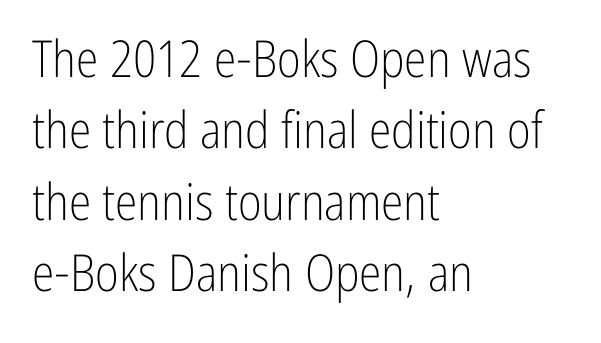
The image shows 51 px light, condensed sans-serif type, upright; set left-aligned, normal line spacing (1.4x), normal letter spacing, not underlined; low stroke contrast and a medium x-height.
